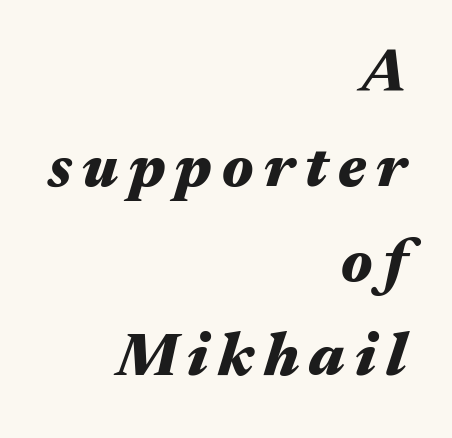
The image shows 60 px heavy, wide type, italic (leaning right); set right-aligned, normal line spacing (1.58x), not underlined; medium stroke contrast and a medium x-height.
